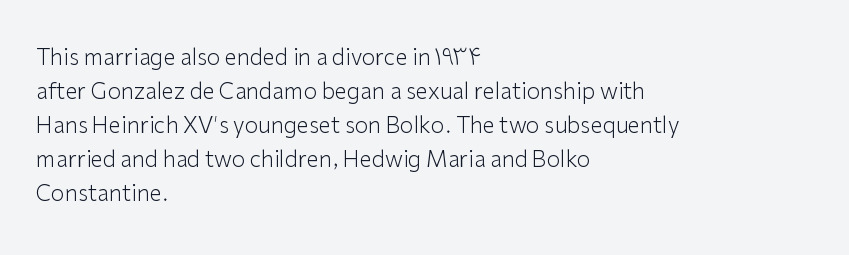
The image shows 22 px text type, upright; set left-aligned, normal line spacing (1.54x), normal letter spacing, not underlined.
